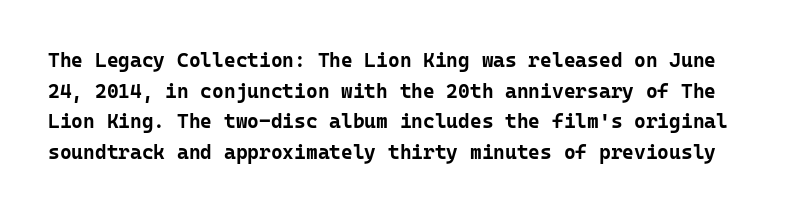
Q: Is the text bold? A: Yes.
Q: Is the text italic (slanted)? A: No, it is upright.
Q: Is the text underlined? A: No.
Q: Is the spacing between letters normal or unusually wide? A: Normal.
Q: Is the spacing between lines tight, normal or loose? A: Normal.
